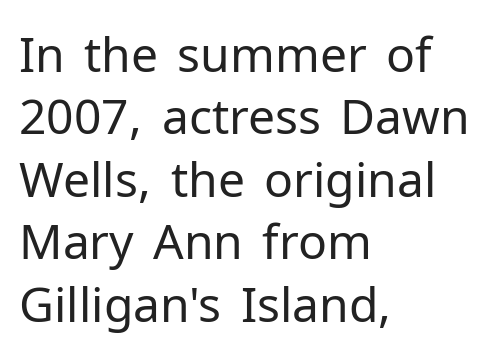
The image shows 48 px regular-weight sans-serif type, upright; set left-aligned, normal line spacing (1.3x), normal letter spacing, not underlined; low stroke contrast and a medium x-height.
